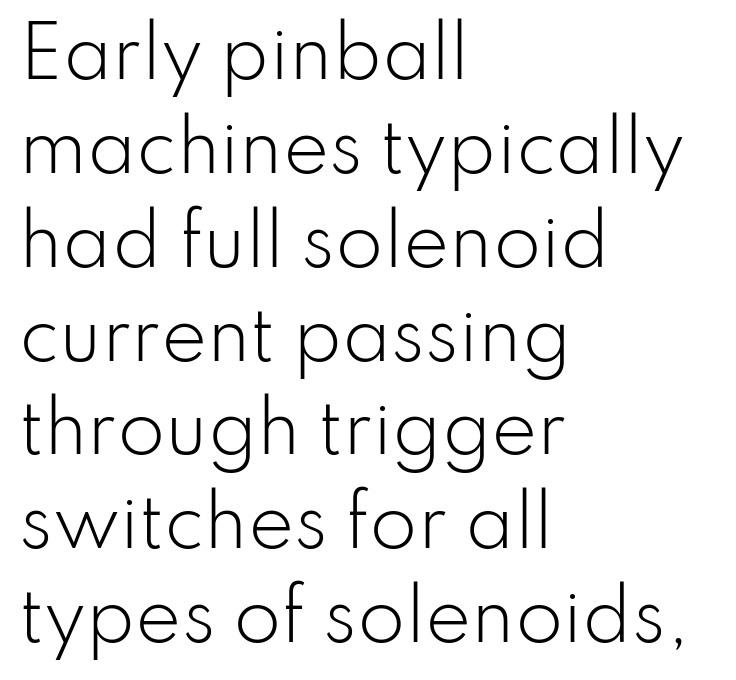
Students, note that the glyphs here touch the page at normal intervals. This rendering features lettering with no underline. Italic? Not at all — the glyphs are vertical. These glyphs show unthickened strokes, regular width or finer. Regarding leading, the lines here are spaced in the standard way. Proportional: the letters do not fall into vertical columns.
